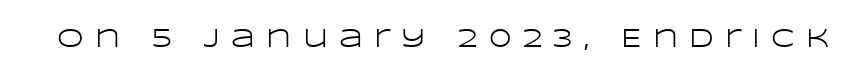
The image shows 27 px text type, upright; set unusually wide letter spacing (+0.41 em), not underlined.
